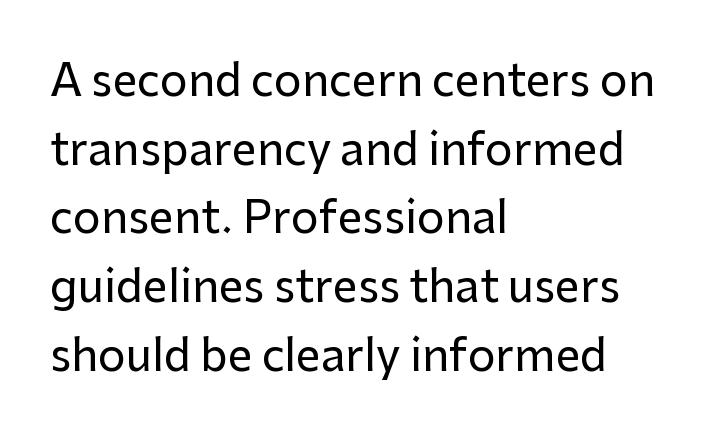
Nope, no serifs anywhere on these letters. The letters sit at their default tracking, neither squeezed nor spread. Rendered with straight, roman letterforms. The foot of each line stays bare and open.
